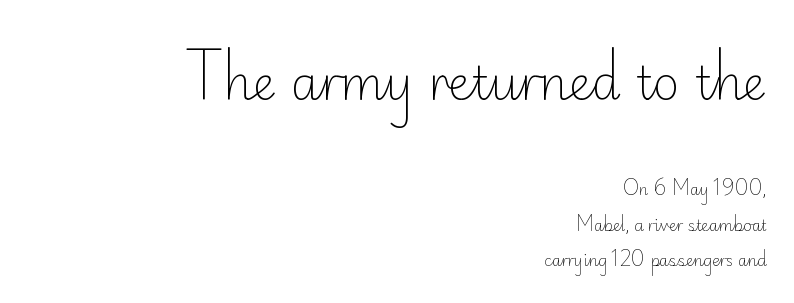
Notice the wide empty band between every row — that's loose leading. The lettering holds an erect, upright posture throughout. The rendering uses natural spacing where letterforms have individual widths. Stem width sits at or under what a default text font uses.
